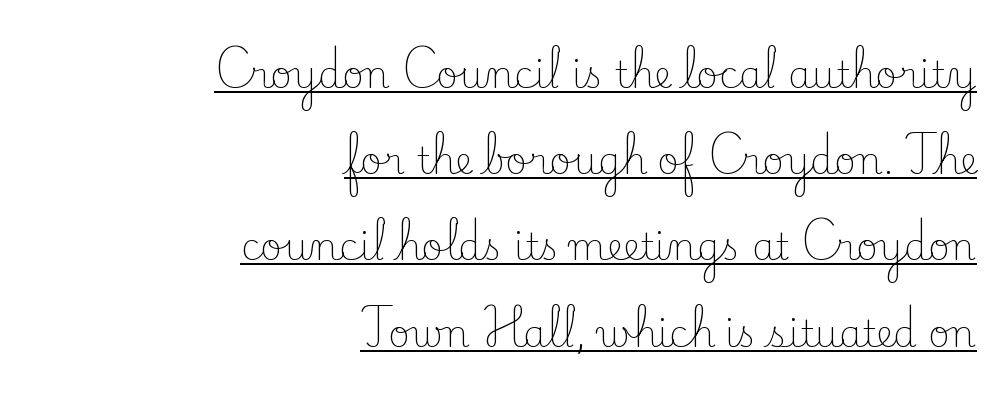
A typesetter would call this zero additional tracking. Varying glyph widths throughout — classic text-font behaviour. This rendering uses right alignment, leaving the left contour irregular. The glyphs in this specimen are seriffed.
